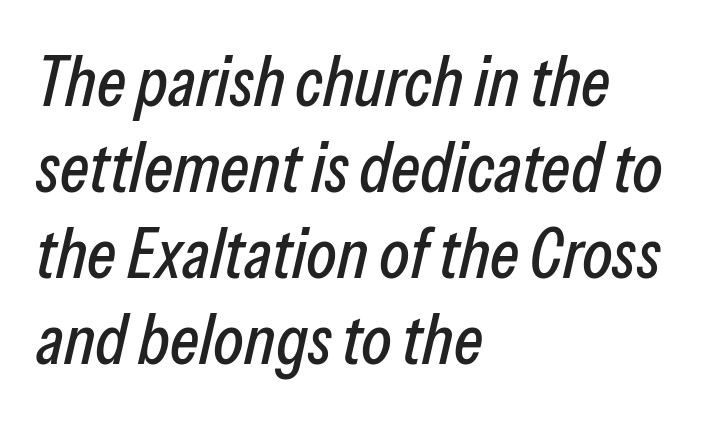
The rag falls on the right side of this text block. The text carries the slant typical of an italic or oblique font. Words float on clear page, feet unadorned. Note the varied advance widths — an 'i' is clearly narrower than an 'm'. The line texture is even and compact thanks to regular tracking.
